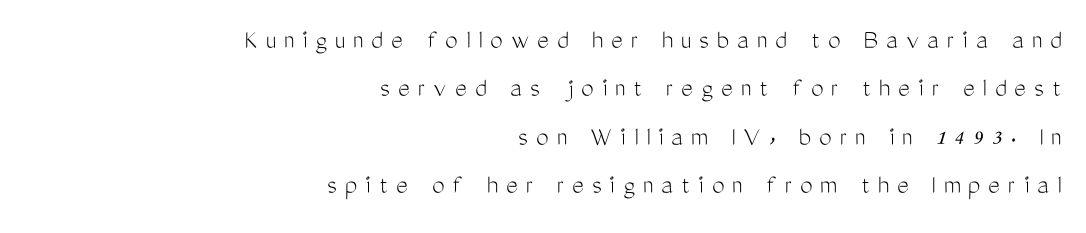
Q: Is the text bold? A: No.
Q: Is the text italic (slanted)? A: No, it is upright.
Q: Is the typeface a serif or a sans-serif typeface? A: Sans-serif.
Q: Is the text underlined? A: No.
Q: How is the paragraph aligned? A: Right-aligned.
Q: Is the spacing between letters normal or unusually wide? A: Unusually wide.
Q: Width (condensed, normal, or wide)? A: Condensed.
Q: Stroke contrast? A: Medium.
Q: x-height? A: Medium.
Q: Monospaced? A: No.
